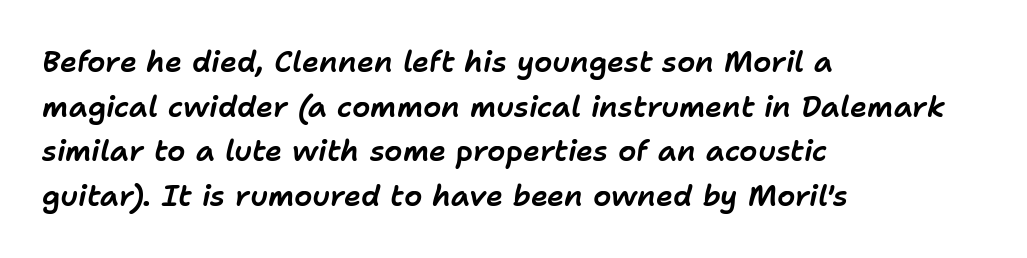
Q: Is the text italic (slanted)? A: Yes, it leans right by about 11 degrees.
Q: Is the text underlined? A: No.
Q: How is the paragraph aligned? A: Left-aligned.
Q: Is the spacing between letters normal or unusually wide? A: Normal.
Q: Is the spacing between lines tight, normal or loose? A: Normal.
Q: Width (condensed, normal, or wide)? A: Normal.
Q: Stroke contrast? A: Low.
Q: x-height? A: Medium.
Q: Monospaced? A: No.
